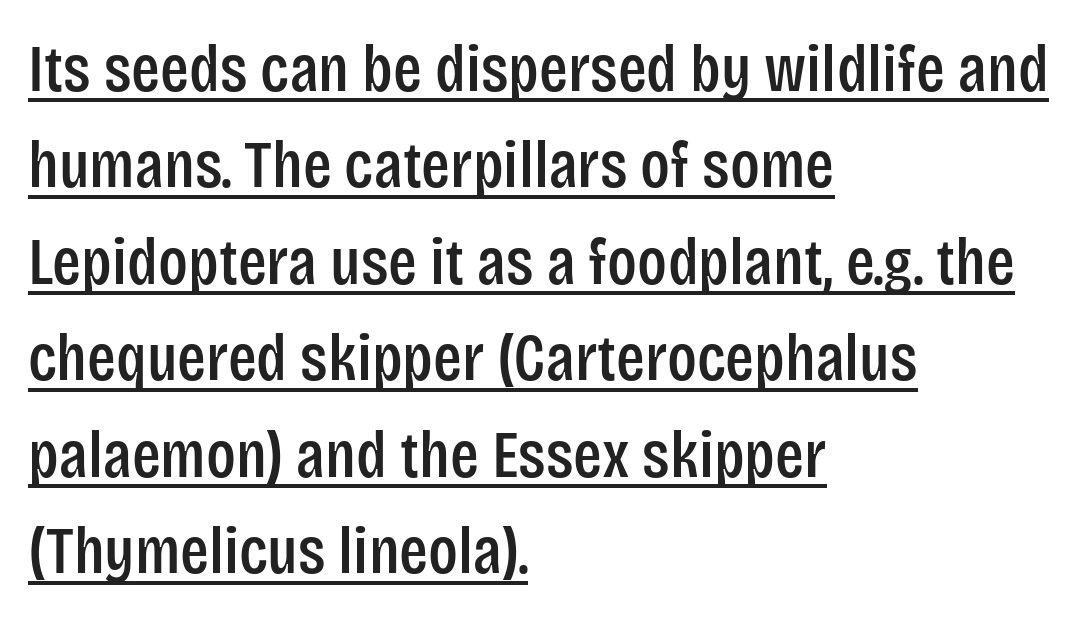
The paragraph has a hard left edge and a soft right edge. Here the glyphs are tracked normally, forming tight word shapes. Normally led — the rows are evenly, conventionally spaced. You can tell it's not italic because the verticals are truly vertical.
